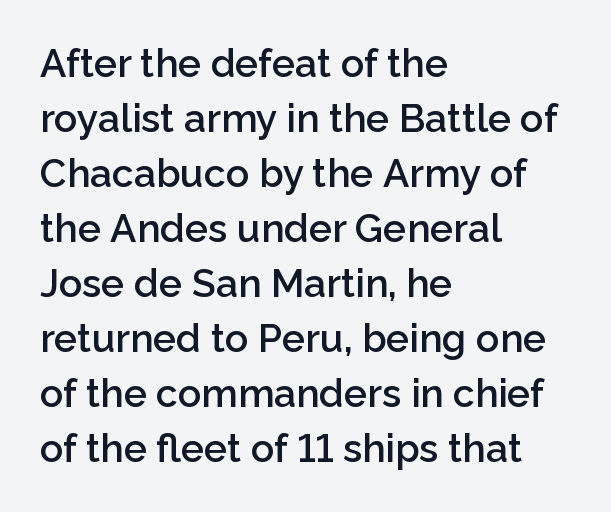
The image shows 39 px semibold sans-serif type, upright; set left-aligned, normal line spacing (1.41x), normal letter spacing, not underlined; low stroke contrast and a medium x-height.
